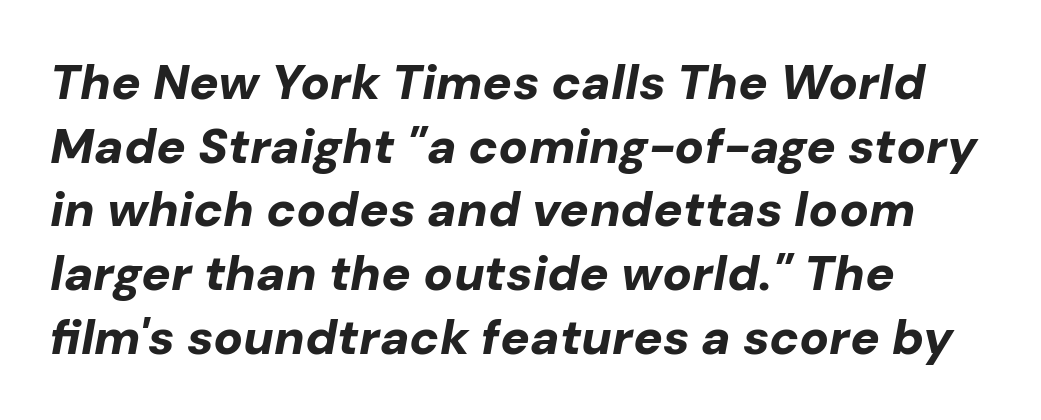
The image shows 49 px bold type, italic (leaning right); set left-aligned, normal line spacing (1.3x), normal letter spacing, not underlined; low stroke contrast and a medium x-height.
